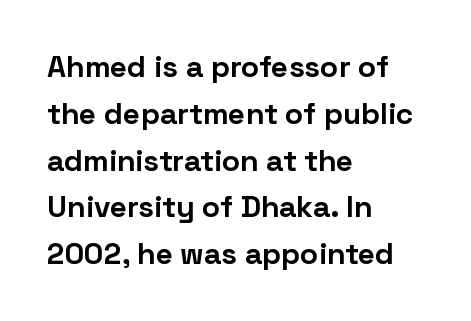
{"serif": "no", "italic": "no", "bold": "yes", "weight": "bold", "width": "normal", "stroke_contrast": "low", "x_height": "medium", "monospaced": "no", "underline": "no", "align": "left", "line_spacing": "normal", "line_spacing_ratio": 1.56, "letter_spacing": "normal", "letter_spacing_em": 0.0, "glyph_px": 30}
